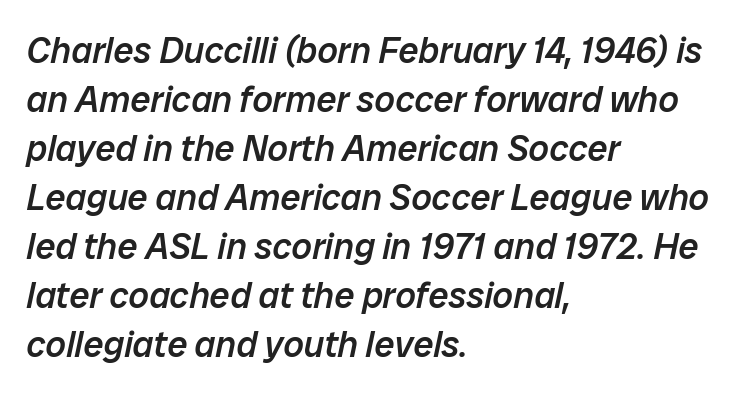
{"italic": "yes", "lean": "right", "slant_degrees": 12, "bold": "semi", "weight": "semibold", "width": "normal", "stroke_contrast": "low", "x_height": "medium", "monospaced": "no", "underline": "no", "align": "left", "line_spacing": "normal", "line_spacing_ratio": 1.36, "letter_spacing": "normal", "letter_spacing_em": 0.0, "glyph_px": 36}
